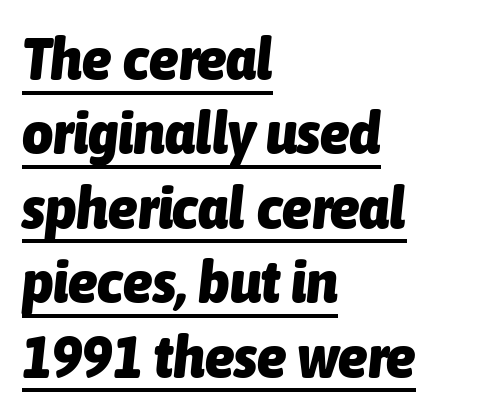
This sample uses an oblique cut, with every glyph tilted off the vertical. Think of a printed novel: that variable character pitch is what you see here. The string is rendered with underlining switched on. Glyph-to-glyph distance matches everyday printed text. In terms of weight, the rendering is a true, heavy bold. This rendering uses left alignment, leaving the right contour irregular.
